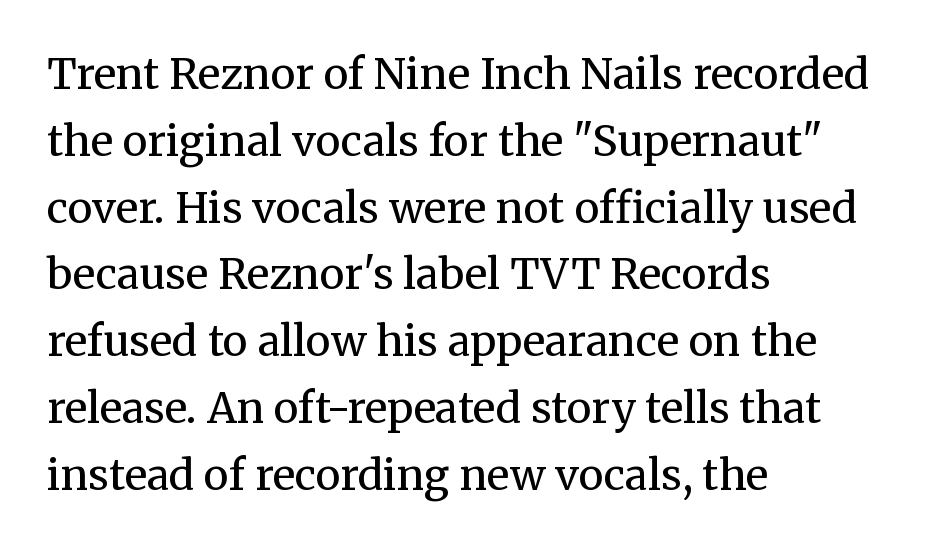
Q: Is the text bold? A: No.
Q: Is the text italic (slanted)? A: No, it is upright.
Q: Is the typeface a serif or a sans-serif typeface? A: Serif.
Q: Is the text underlined? A: No.
Q: How is the paragraph aligned? A: Left-aligned.
Q: Is the spacing between letters normal or unusually wide? A: Normal.
Q: Is the spacing between lines tight, normal or loose? A: Normal.
Q: Width (condensed, normal, or wide)? A: Normal.
Q: Stroke contrast? A: Medium.
Q: x-height? A: Medium.
Q: Monospaced? A: No.
